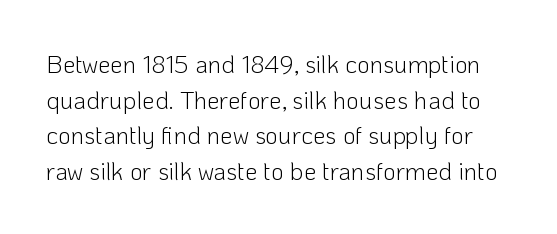
The image shows 25 px text type, upright; set normal line spacing (1.43x), normal letter spacing, not underlined.
